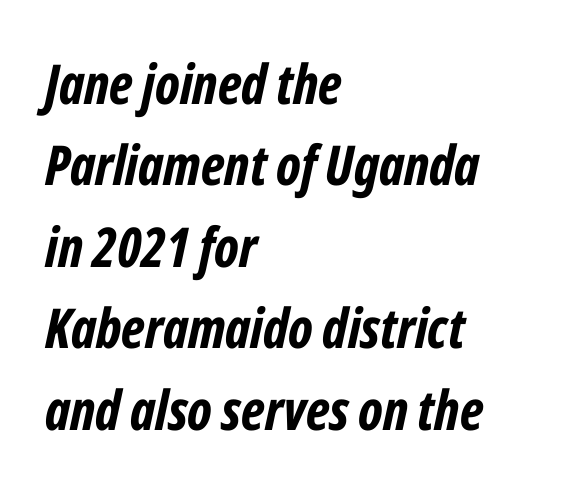
{"italic": "yes", "lean": "right", "slant_degrees": 12, "bold": "yes", "weight": "bold", "width": "condensed", "stroke_contrast": "low", "x_height": "medium", "monospaced": "no", "underline": "no", "align": "left", "line_spacing": "normal", "line_spacing_ratio": 1.48, "letter_spacing": "normal", "letter_spacing_em": 0.0, "glyph_px": 55}
